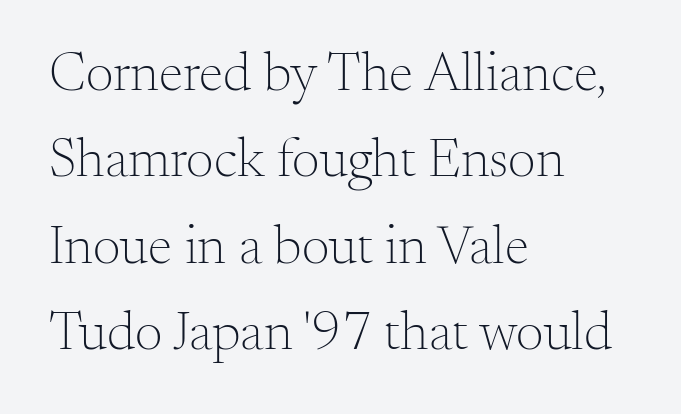
The image shows 55 px light serif type, upright; set left-aligned, normal line spacing (1.57x), normal letter spacing, not underlined; medium stroke contrast and a small x-height.
